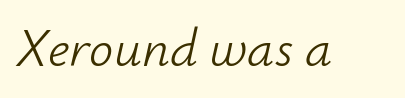
Q: Is the text bold? A: No.
Q: Is the text italic (slanted)? A: Yes, it leans right by about 12 degrees.
Q: Is the text underlined? A: No.
Q: Is the spacing between letters normal or unusually wide? A: Normal.
Q: Width (condensed, normal, or wide)? A: Normal.
Q: Stroke contrast? A: Low.
Q: x-height? A: Small.
Q: Monospaced? A: No.
